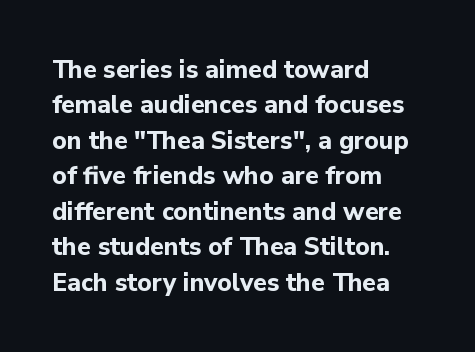
{"italic": "no", "bold": "yes", "underline": "no", "align": "left", "line_spacing": "normal", "line_spacing_ratio": 1.42, "letter_spacing": "normal", "letter_spacing_em": 0.0, "glyph_px": 25}
